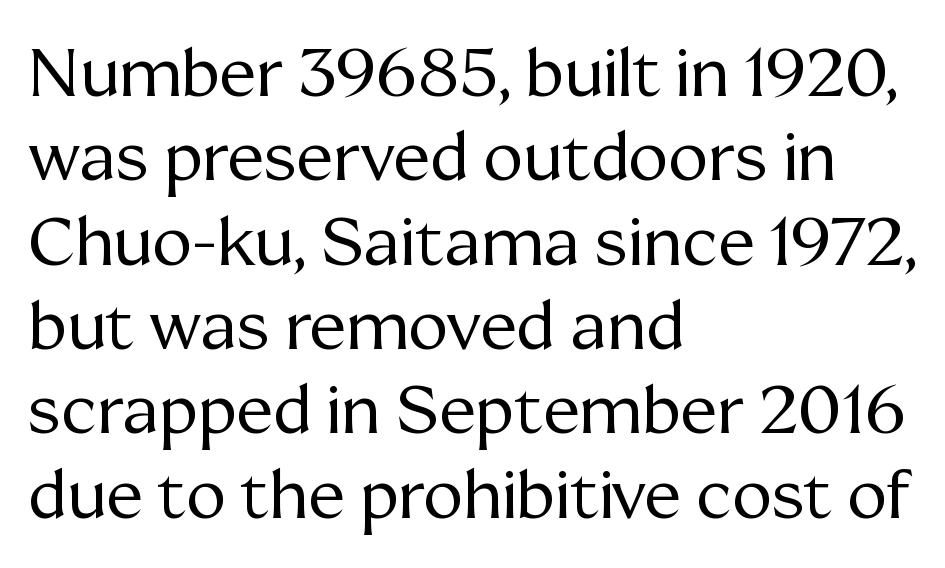
Q: Is the text bold? A: No.
Q: Is the text italic (slanted)? A: No, it is upright.
Q: Is the typeface a serif or a sans-serif typeface? A: Serif.
Q: Is the text underlined? A: No.
Q: How is the paragraph aligned? A: Left-aligned.
Q: Is the spacing between letters normal or unusually wide? A: Normal.
Q: Width (condensed, normal, or wide)? A: Normal.
Q: Stroke contrast? A: Medium.
Q: x-height? A: Medium.
Q: Monospaced? A: No.
